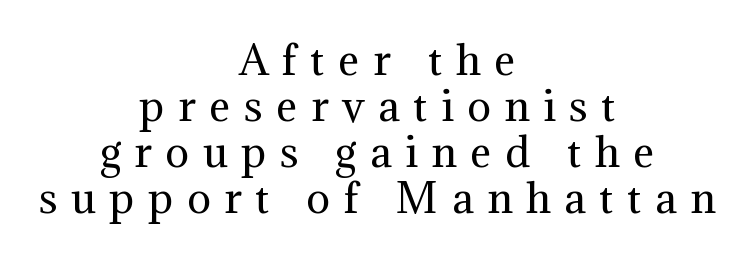
The image shows 40 px regular-weight serif type, upright; set centered, tight line spacing (1.15x), unusually wide letter spacing (+0.34 em), not underlined; medium stroke contrast and a medium x-height.
